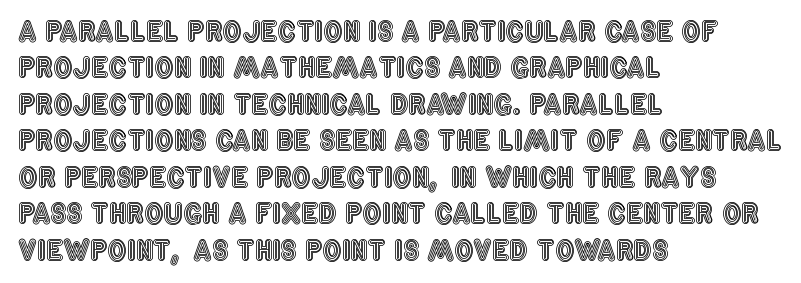
{"italic": "no", "underline": "no", "align": "left", "line_spacing": "normal", "line_spacing_ratio": 1.35, "letter_spacing": "normal", "letter_spacing_em": 0.0, "glyph_px": 27}
